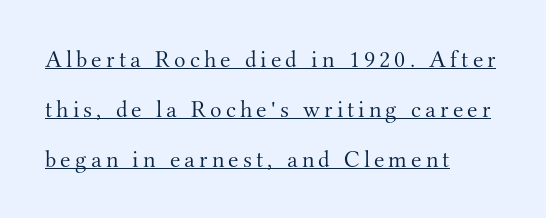
Q: Is the text bold? A: No.
Q: Is the text italic (slanted)? A: No, it is upright.
Q: Is the text underlined? A: Yes.
Q: How is the paragraph aligned? A: Left-aligned.
Q: Is the spacing between lines tight, normal or loose? A: Loose.
